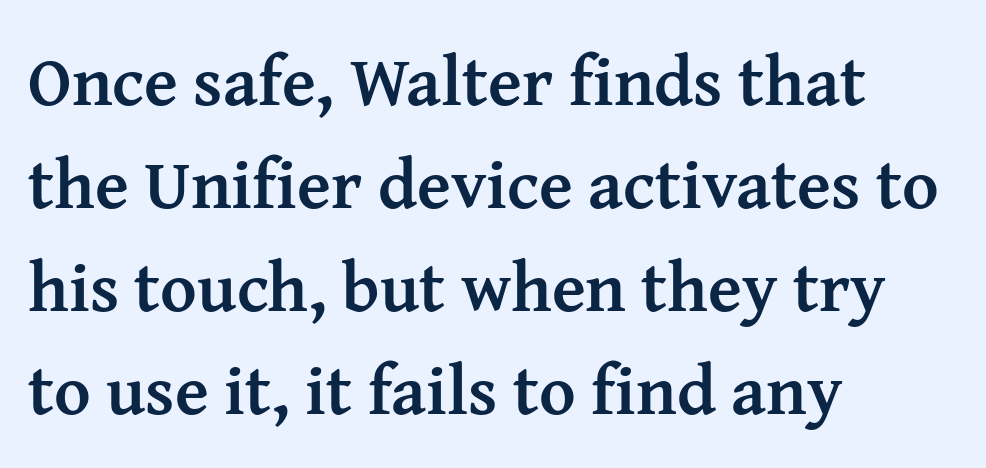
The image shows 70 px semibold serif type, upright; set left-aligned, normal line spacing (1.47x), normal letter spacing, not underlined; medium stroke contrast and a medium x-height.
